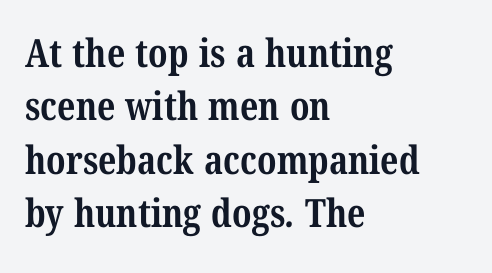
Q: Is the text bold? A: Yes.
Q: Is the typeface a serif or a sans-serif typeface? A: Serif.
Q: Is the text underlined? A: No.
Q: How is the paragraph aligned? A: Left-aligned.
Q: Is the spacing between letters normal or unusually wide? A: Normal.
Q: Is the spacing between lines tight, normal or loose? A: Normal.
Q: Width (condensed, normal, or wide)? A: Condensed.
Q: Stroke contrast? A: Medium.
Q: x-height? A: Medium.
Q: Monospaced? A: No.
